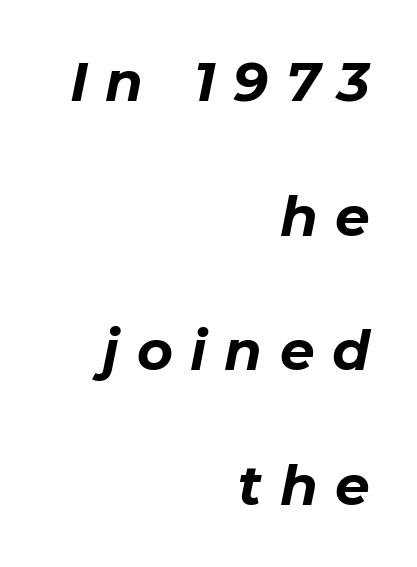
The rendering uses a large line-height, opening up the rows. If you drew a ruler down the right edge, every line would touch it. The rendering uses natural spacing where letterforms have individual widths. If you drew a line through each stem, it would be angled.
